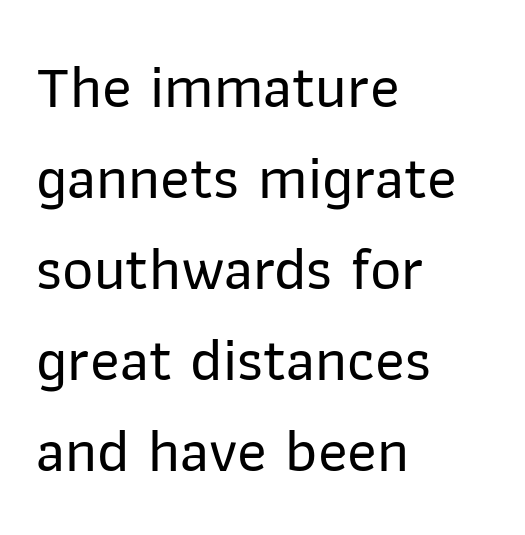
The image shows 61 px sans-serif type, upright; set left-aligned, normal line spacing (1.49x), normal letter spacing, not underlined; low stroke contrast and a medium x-height.
